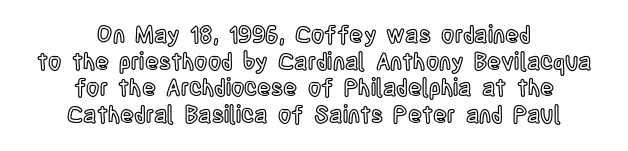
{"italic": "no", "underline": "no", "align": "center", "line_spacing_ratio": 1.16, "letter_spacing": "normal", "letter_spacing_em": 0.0, "glyph_px": 23}
